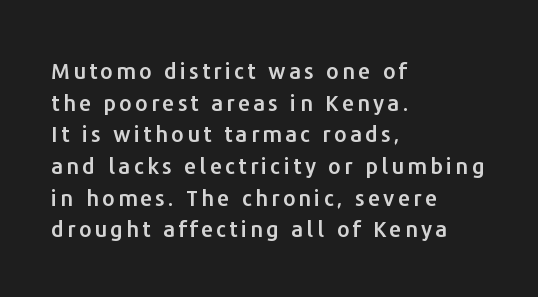
The rendering anchors every line to the left-hand side. The lines sit at an ordinary, default distance from one another. Descenders are the only things crossing below the line. Do the letters lean? They stand straight.
